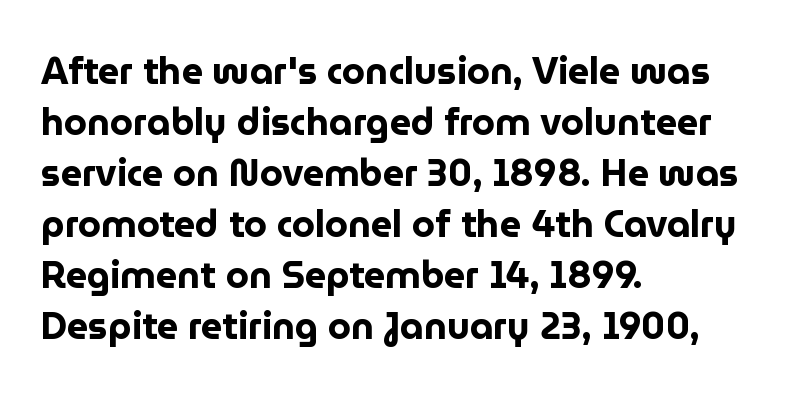
{"serif": "no", "italic": "no", "bold": "yes", "weight": "bold", "width": "normal", "stroke_contrast": "low", "x_height": "medium", "monospaced": "no", "underline": "no", "align": "left", "line_spacing": "normal", "line_spacing_ratio": 1.38, "letter_spacing": "normal", "letter_spacing_em": 0.0, "glyph_px": 37}
